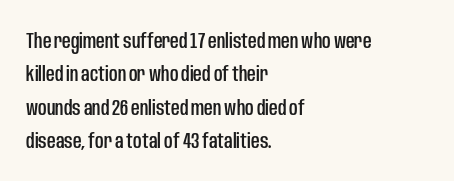
Nobody drew a line under any word here. A student would call this left alignment; a typographer would say flush left, rag right. Rendered with straight, roman letterforms. In terms of leading, this rendering sits right in the middle. Characters follow at the spacing the type designer built in.
